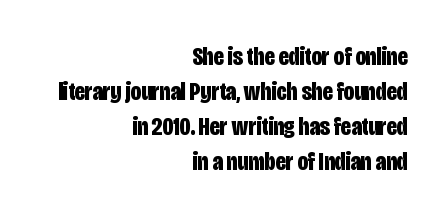
{"italic": "no", "bold": "yes", "underline": "no", "align": "right", "line_spacing": "normal", "line_spacing_ratio": 1.34, "letter_spacing": "normal", "letter_spacing_em": 0.0, "glyph_px": 26}
